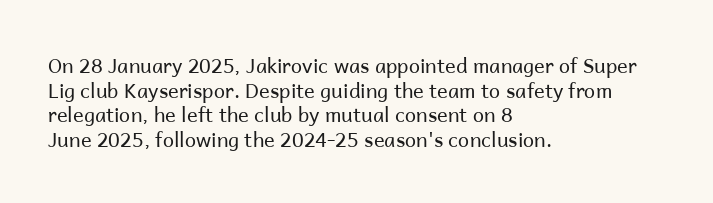
Casual observation: everything's shoved over to the left. This is not heavy type; no bold has been used. Italic? Not at all — the glyphs are vertical. The space beneath each line is pristine and unruled. No extra tracking has been applied to these lines.
